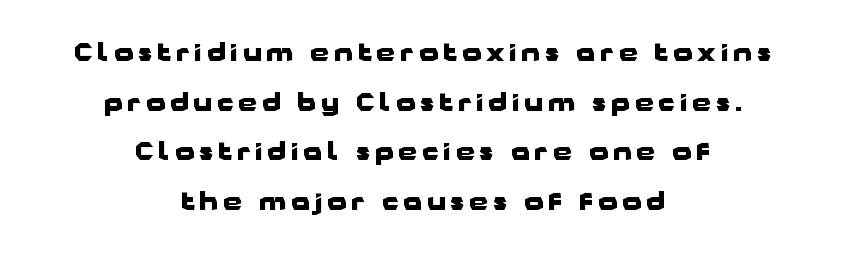
Descenders are the only things crossing below the line. The axis of the letterforms is exactly vertical. The setting favours the middle, as headings and verse often do. The horizontal fit of the characters is loose and conspicuously gappy. The leading is generous, giving the passage an open texture. Strokes here are thick enough to call this a true bold.
